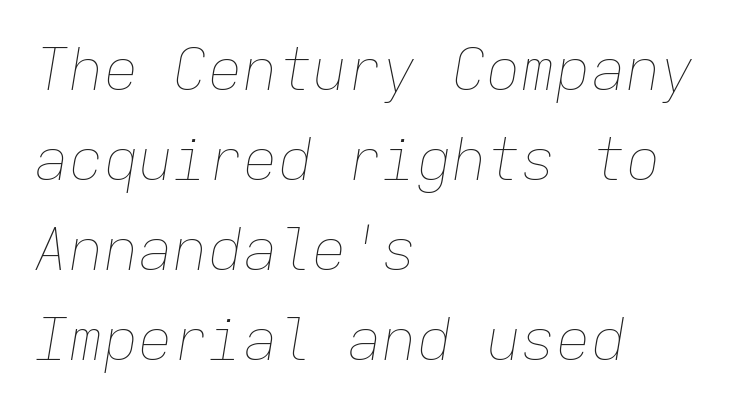
Q: Is the text bold? A: No.
Q: Is the text italic (slanted)? A: Yes, it leans right by about 9 degrees.
Q: Is the text underlined? A: No.
Q: How is the paragraph aligned? A: Left-aligned.
Q: Is the spacing between letters normal or unusually wide? A: Normal.
Q: Is the spacing between lines tight, normal or loose? A: Normal.
Q: Width (condensed, normal, or wide)? A: Normal.
Q: Stroke contrast? A: Low.
Q: x-height? A: Medium.
Q: Monospaced? A: Yes.
